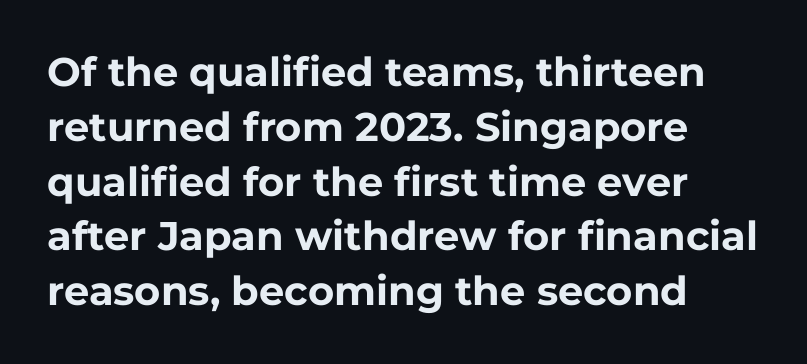
The font's upright variant was chosen for this text. A normal amount of white space separates one row of letters from the next. Examine the stroke ends and you'll find no serifs. The rendering anchors every line to the left-hand side. You could not count columns in this text — the font is proportionally spaced. The sample has been set heavy, in full bold.
